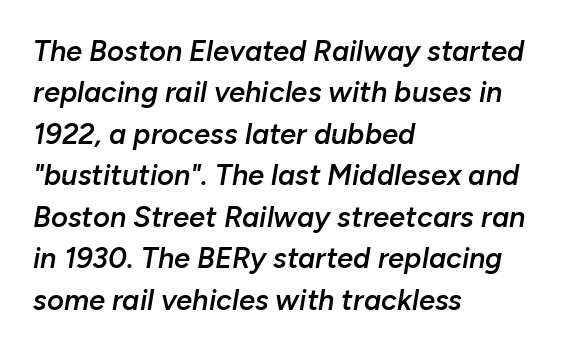
Q: Is the text bold? A: Semi-bold.
Q: Is the text italic (slanted)? A: Yes, it leans right by about 10 degrees.
Q: Is the text underlined? A: No.
Q: How is the paragraph aligned? A: Left-aligned.
Q: Is the spacing between letters normal or unusually wide? A: Normal.
Q: Is the spacing between lines tight, normal or loose? A: Normal.
Q: Width (condensed, normal, or wide)? A: Normal.
Q: Stroke contrast? A: Low.
Q: x-height? A: Medium.
Q: Monospaced? A: No.
